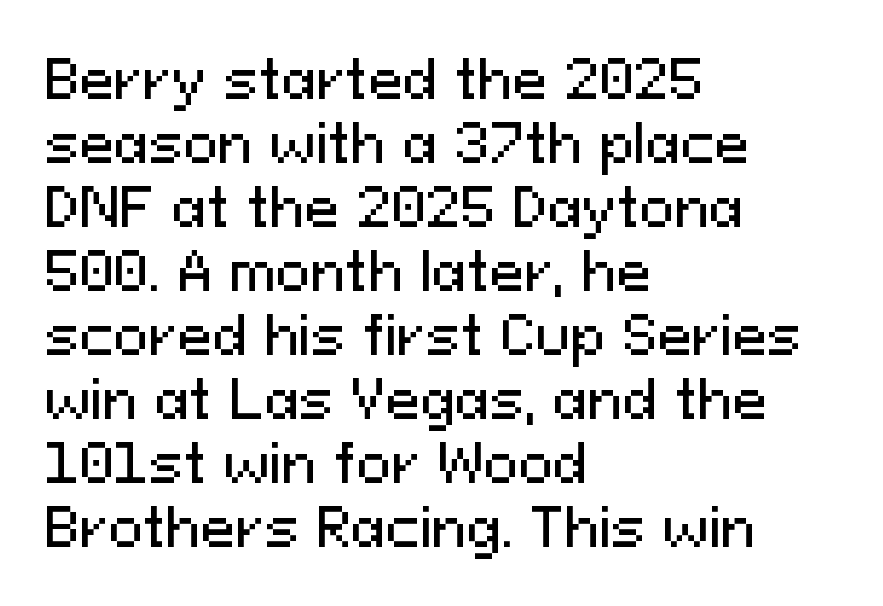
{"serif": "no", "italic": "no", "width": "normal", "stroke_contrast": "medium", "x_height": "medium", "monospaced": "no", "underline": "no", "align": "left", "line_spacing_ratio": 1.23, "letter_spacing": "normal", "letter_spacing_em": 0.0, "glyph_px": 52}
